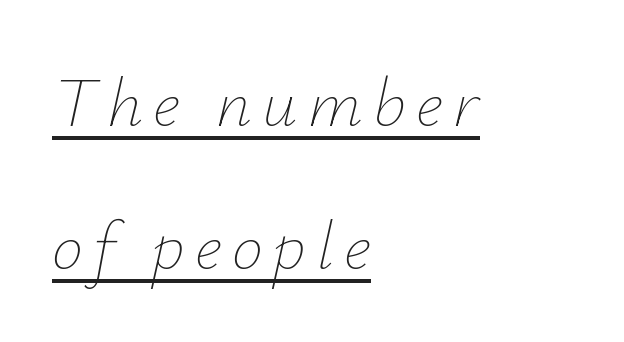
The image shows 70 px thin type, italic (leaning right); set left-aligned, loose line spacing (2.04x), underlined; low stroke contrast and a small x-height.
